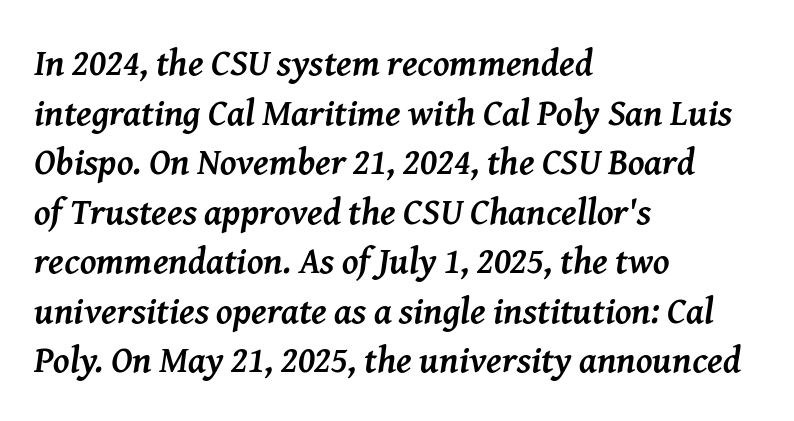
The image shows 37 px semibold serif type, italic (leaning right); set left-aligned, normal line spacing (1.34x), normal letter spacing, not underlined; medium stroke contrast and a medium x-height.
